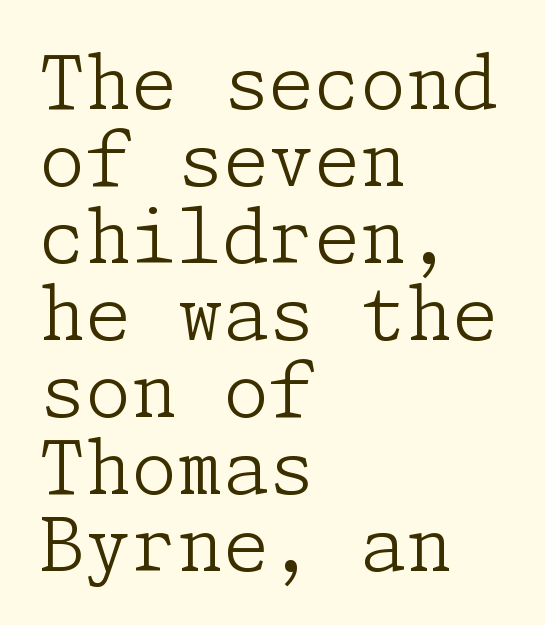
The image shows 74 px light serif type, upright; set left-aligned, tight line spacing (1.04x), normal letter spacing, not underlined; low stroke contrast and a medium x-height.
